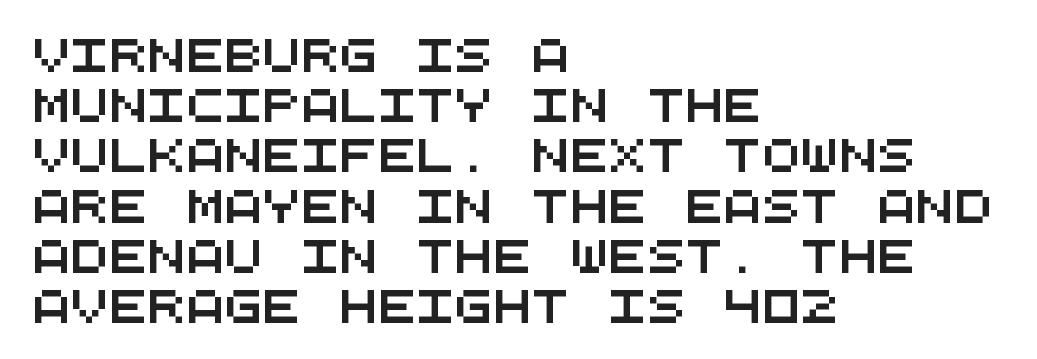
Q: Is the typeface a serif or a sans-serif typeface? A: Sans-serif.
Q: Is the text underlined? A: No.
Q: How is the paragraph aligned? A: Left-aligned.
Q: Is the spacing between letters normal or unusually wide? A: Normal.
Q: Is the spacing between lines tight, normal or loose? A: Normal.
Q: Width (condensed, normal, or wide)? A: Wide.
Q: Stroke contrast? A: Medium.
Q: x-height? A: Large.
Q: Monospaced? A: Yes.
